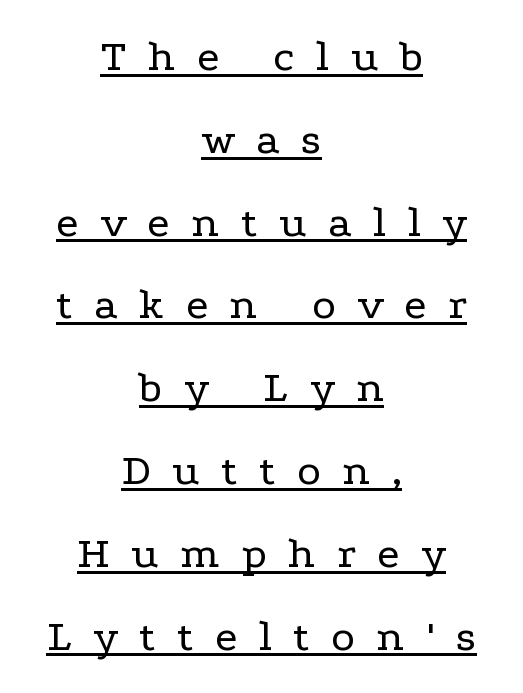
Q: Is the text bold? A: No.
Q: Is the text italic (slanted)? A: No, it is upright.
Q: Is the typeface a serif or a sans-serif typeface? A: Serif.
Q: Is the text underlined? A: Yes.
Q: How is the paragraph aligned? A: Centered.
Q: Is the spacing between letters normal or unusually wide? A: Unusually wide.
Q: Width (condensed, normal, or wide)? A: Wide.
Q: Stroke contrast? A: Low.
Q: x-height? A: Medium.
Q: Monospaced? A: No.
